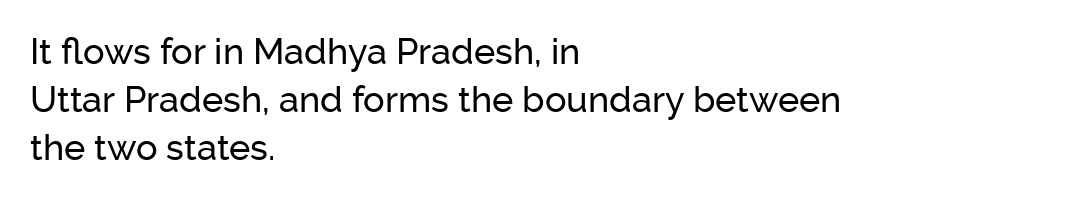
Q: Is the text italic (slanted)? A: No, it is upright.
Q: Is the typeface a serif or a sans-serif typeface? A: Sans-serif.
Q: Is the text underlined? A: No.
Q: How is the paragraph aligned? A: Left-aligned.
Q: Is the spacing between letters normal or unusually wide? A: Normal.
Q: Is the spacing between lines tight, normal or loose? A: Normal.
Q: Width (condensed, normal, or wide)? A: Normal.
Q: Stroke contrast? A: Low.
Q: x-height? A: Medium.
Q: Monospaced? A: No.
